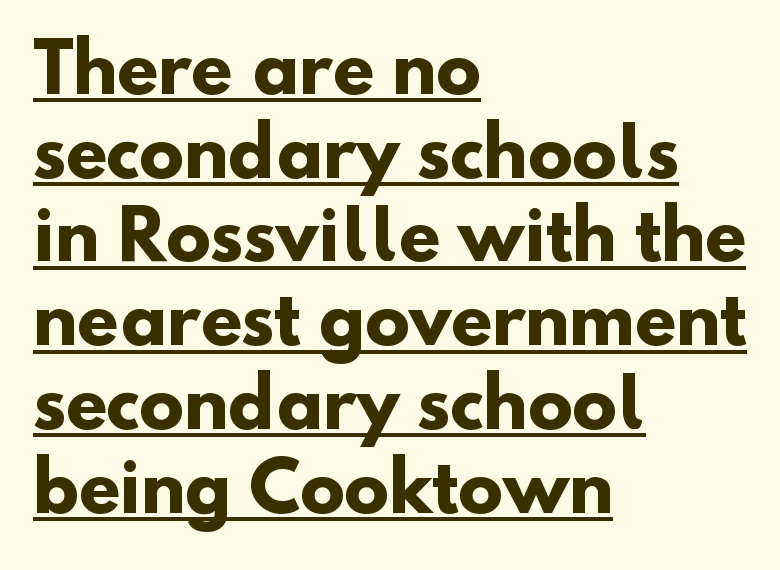
Q: Is the text bold? A: Yes.
Q: Is the typeface a serif or a sans-serif typeface? A: Sans-serif.
Q: Is the text underlined? A: Yes.
Q: How is the paragraph aligned? A: Left-aligned.
Q: Is the spacing between letters normal or unusually wide? A: Normal.
Q: Is the spacing between lines tight, normal or loose? A: Normal.
Q: Width (condensed, normal, or wide)? A: Normal.
Q: Stroke contrast? A: Low.
Q: x-height? A: Small.
Q: Monospaced? A: No.
